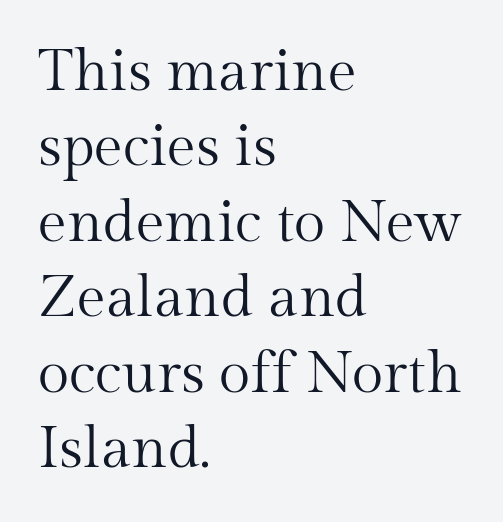
Q: Is the text bold? A: No.
Q: Is the text italic (slanted)? A: No, it is upright.
Q: Is the typeface a serif or a sans-serif typeface? A: Serif.
Q: Is the text underlined? A: No.
Q: How is the paragraph aligned? A: Left-aligned.
Q: Is the spacing between letters normal or unusually wide? A: Normal.
Q: Is the spacing between lines tight, normal or loose? A: Normal.
Q: Width (condensed, normal, or wide)? A: Normal.
Q: Stroke contrast? A: Medium.
Q: x-height? A: Medium.
Q: Monospaced? A: No.
